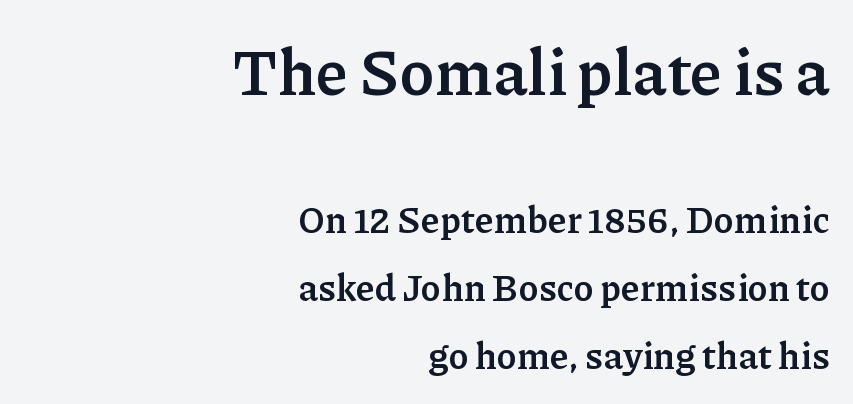
Q: Is the text bold? A: Yes.
Q: Is the text italic (slanted)? A: No, it is upright.
Q: Is the typeface a serif or a sans-serif typeface? A: Serif.
Q: Is the text underlined? A: No.
Q: How is the paragraph aligned? A: Right-aligned.
Q: Is the spacing between letters normal or unusually wide? A: Normal.
Q: Which block of text is set in a larger size, the first (top) or the second (bottom)? A: The first (top) one.
Q: Width (condensed, normal, or wide)? A: Normal.
Q: Stroke contrast? A: Low.
Q: x-height? A: Medium.
Q: Monospaced? A: No.
